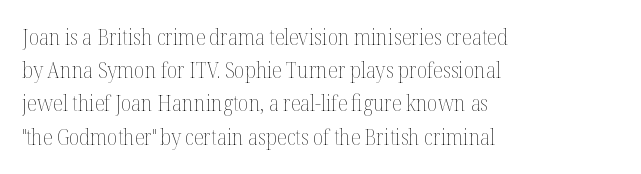
The image shows 21 px text type, upright; set left-aligned, normal line spacing (1.58x), normal letter spacing, not underlined.
